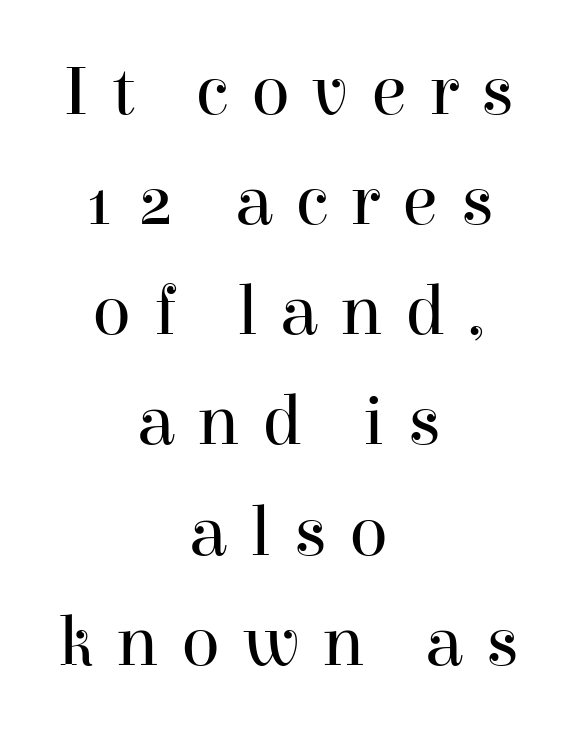
Q: Is the text bold? A: No.
Q: Is the text italic (slanted)? A: No, it is upright.
Q: Is the typeface a serif or a sans-serif typeface? A: Serif.
Q: Is the text underlined? A: No.
Q: How is the paragraph aligned? A: Centered.
Q: Is the spacing between letters normal or unusually wide? A: Unusually wide.
Q: Is the spacing between lines tight, normal or loose? A: Normal.
Q: Width (condensed, normal, or wide)? A: Normal.
Q: Stroke contrast? A: High.
Q: x-height? A: Medium.
Q: Monospaced? A: No.
